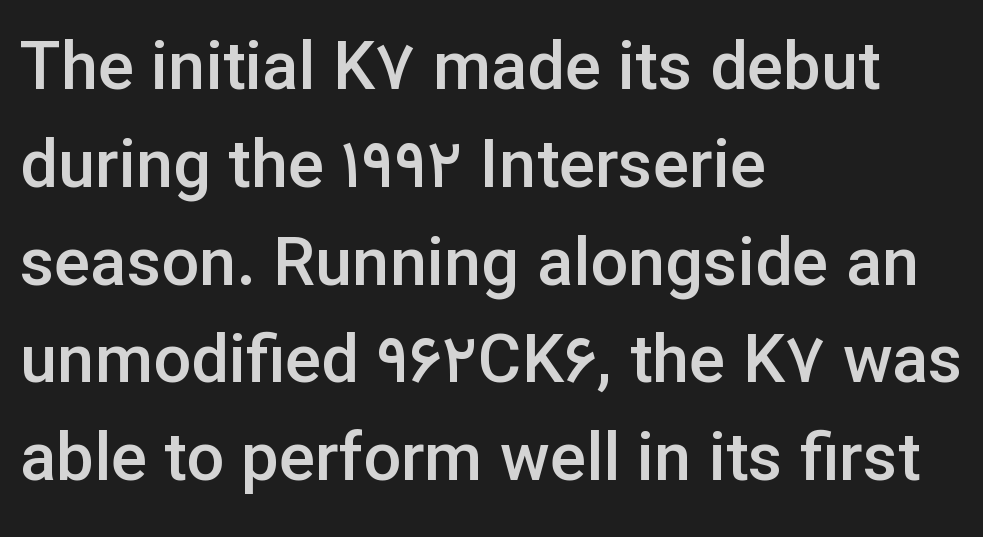
Q: Is the text bold? A: Semi-bold.
Q: Is the text italic (slanted)? A: No, it is upright.
Q: Is the typeface a serif or a sans-serif typeface? A: Sans-serif.
Q: Is the text underlined? A: No.
Q: How is the paragraph aligned? A: Left-aligned.
Q: Is the spacing between letters normal or unusually wide? A: Normal.
Q: Is the spacing between lines tight, normal or loose? A: Normal.
Q: Width (condensed, normal, or wide)? A: Normal.
Q: Stroke contrast? A: Low.
Q: x-height? A: Medium.
Q: Monospaced? A: No.
